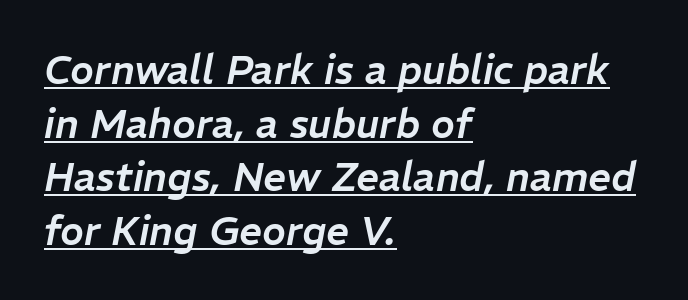
{"italic": "yes", "lean": "right", "slant_degrees": 11, "width": "normal", "stroke_contrast": "low", "x_height": "medium", "monospaced": "no", "underline": "yes", "align": "left", "line_spacing": "normal", "line_spacing_ratio": 1.34, "letter_spacing": "normal", "letter_spacing_em": 0.0, "glyph_px": 40}
